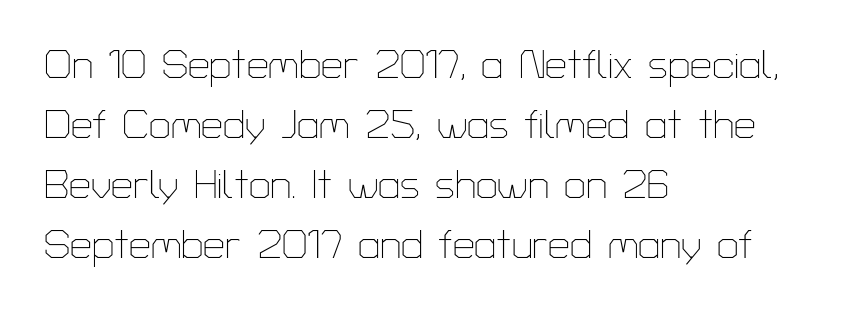
Q: Is the text bold? A: No.
Q: Is the text italic (slanted)? A: No, it is upright.
Q: Is the typeface a serif or a sans-serif typeface? A: Sans-serif.
Q: Is the text underlined? A: No.
Q: How is the paragraph aligned? A: Left-aligned.
Q: Is the spacing between letters normal or unusually wide? A: Normal.
Q: Is the spacing between lines tight, normal or loose? A: Normal.
Q: Width (condensed, normal, or wide)? A: Normal.
Q: Stroke contrast? A: Low.
Q: x-height? A: Medium.
Q: Monospaced? A: No.
